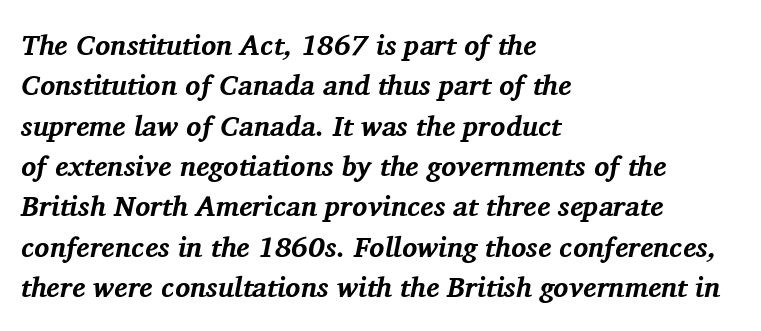
Do the characters align in a grid? No, the font is proportional. Notice how the passage keeps a crisp vertical edge on the left only. Underline: absent. A typesetter would label this face a serif. The strokes are fattened all the way to bold. The passage shown stacks its lines at a standard gap.
